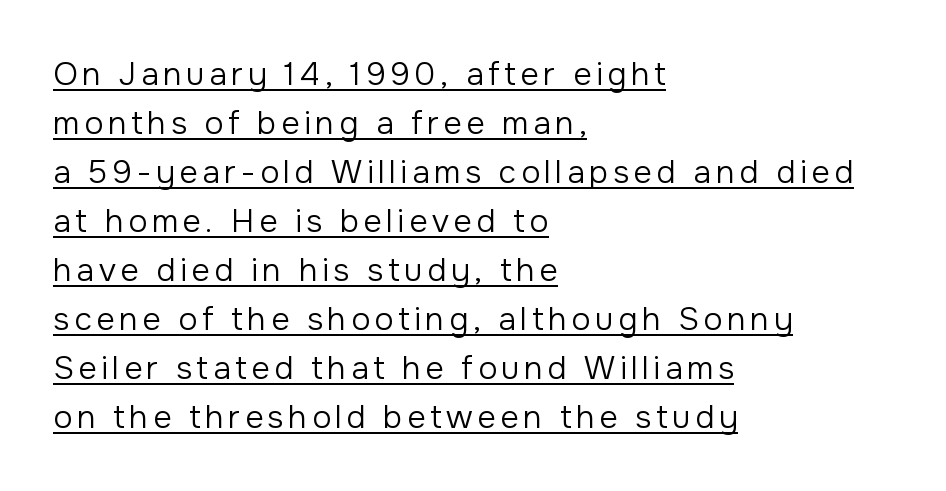
Q: Is the text bold? A: No.
Q: Is the text italic (slanted)? A: No, it is upright.
Q: Is the typeface a serif or a sans-serif typeface? A: Sans-serif.
Q: Is the text underlined? A: Yes.
Q: How is the paragraph aligned? A: Left-aligned.
Q: Is the spacing between lines tight, normal or loose? A: Normal.
Q: Width (condensed, normal, or wide)? A: Normal.
Q: Stroke contrast? A: Low.
Q: x-height? A: Medium.
Q: Monospaced? A: No.
